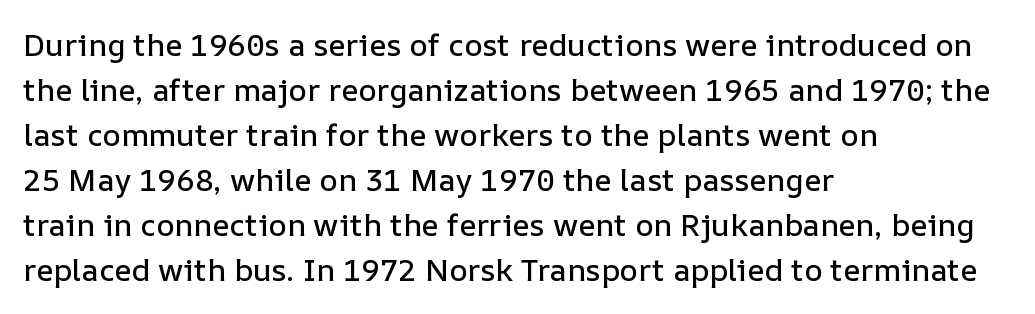
{"italic": "no", "width": "normal", "stroke_contrast": "low", "x_height": "medium", "monospaced": "no", "underline": "no", "align": "left", "line_spacing": "normal", "line_spacing_ratio": 1.45, "letter_spacing": "normal", "letter_spacing_em": 0.0, "glyph_px": 31}
